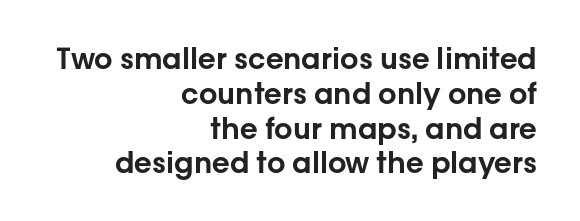
This rendering uses right alignment, leaving the left contour irregular. Note the varied advance widths — an 'i' is clearly narrower than an 'm'. Descenders are the only things crossing below the line. Honestly, the letter spacing is just normal — you wouldn't notice it. Nope, no serifs anywhere on these letters. This sample uses an upright cut, with every glyph sitting square on the baseline.
